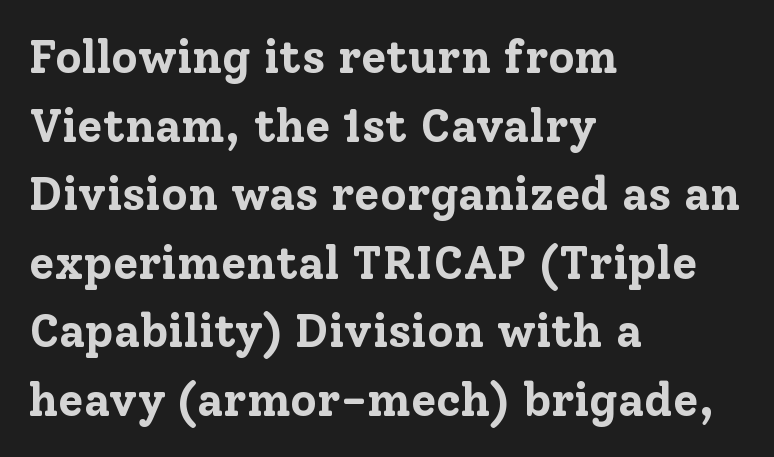
Q: Is the text bold? A: Yes.
Q: Is the text italic (slanted)? A: No, it is upright.
Q: Is the typeface a serif or a sans-serif typeface? A: Serif.
Q: Is the text underlined? A: No.
Q: How is the paragraph aligned? A: Left-aligned.
Q: Is the spacing between letters normal or unusually wide? A: Normal.
Q: Is the spacing between lines tight, normal or loose? A: Normal.
Q: Width (condensed, normal, or wide)? A: Normal.
Q: Stroke contrast? A: Low.
Q: x-height? A: Medium.
Q: Monospaced? A: No.
